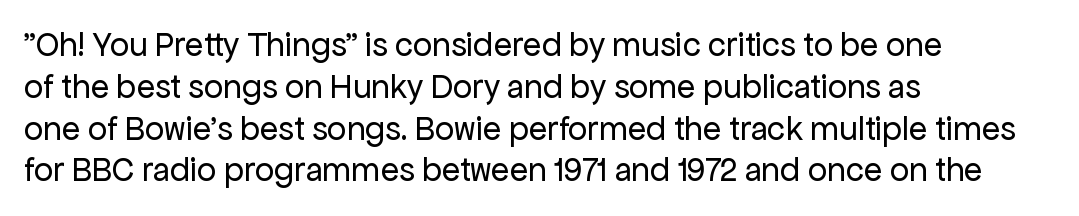
{"serif": "no", "italic": "no", "bold": "no", "weight": "regular", "width": "normal", "stroke_contrast": "low", "x_height": "medium", "monospaced": "no", "underline": "no", "align": "left", "line_spacing_ratio": 1.23, "letter_spacing": "normal", "letter_spacing_em": 0.0, "glyph_px": 34}
